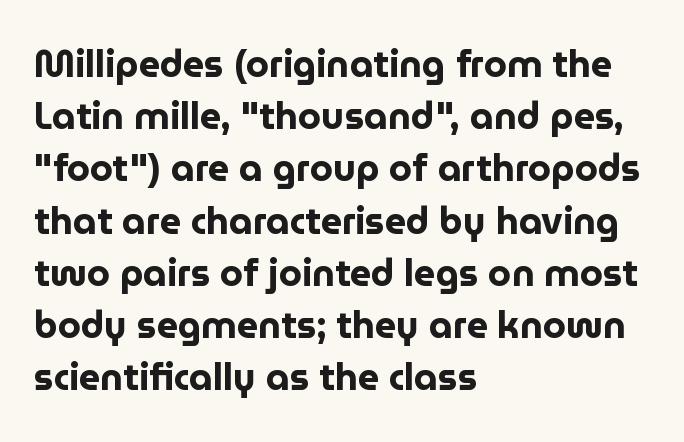
The image shows 37 px bold sans-serif type, upright; set left-aligned, normal line spacing (1.41x), normal letter spacing, not underlined; low stroke contrast and a medium x-height.
